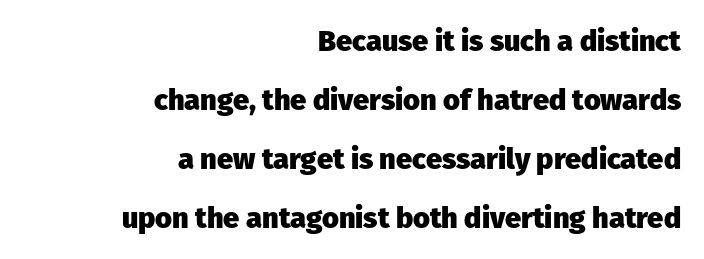
The image shows 29 px heavy sans-serif type, upright; set right-aligned, loose line spacing (2.03x), normal letter spacing, not underlined; low stroke contrast and a medium x-height.
